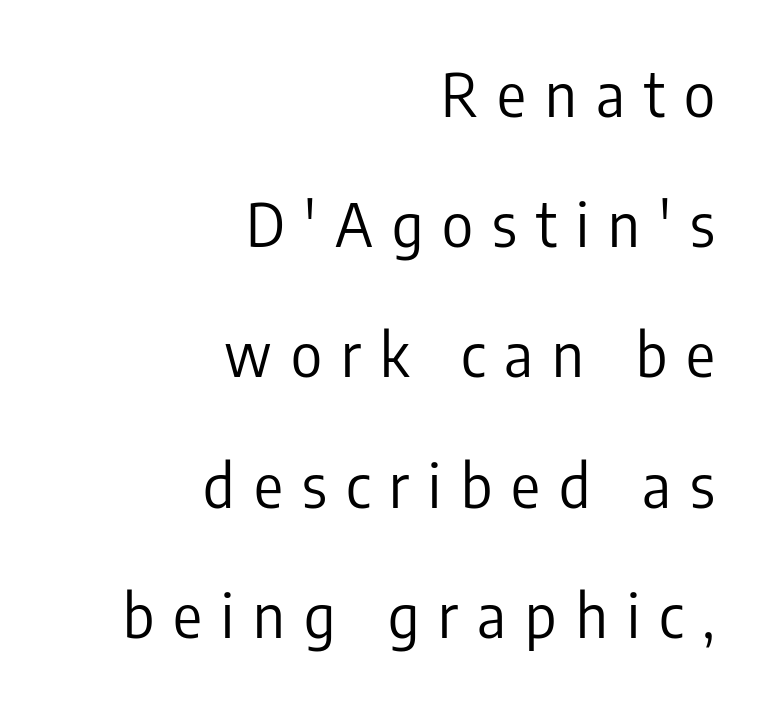
Q: Is the text bold? A: No.
Q: Is the text italic (slanted)? A: No, it is upright.
Q: Is the typeface a serif or a sans-serif typeface? A: Sans-serif.
Q: Is the text underlined? A: No.
Q: How is the paragraph aligned? A: Right-aligned.
Q: Is the spacing between letters normal or unusually wide? A: Unusually wide.
Q: Is the spacing between lines tight, normal or loose? A: Loose.
Q: Width (condensed, normal, or wide)? A: Condensed.
Q: Stroke contrast? A: Low.
Q: x-height? A: Medium.
Q: Monospaced? A: No.
